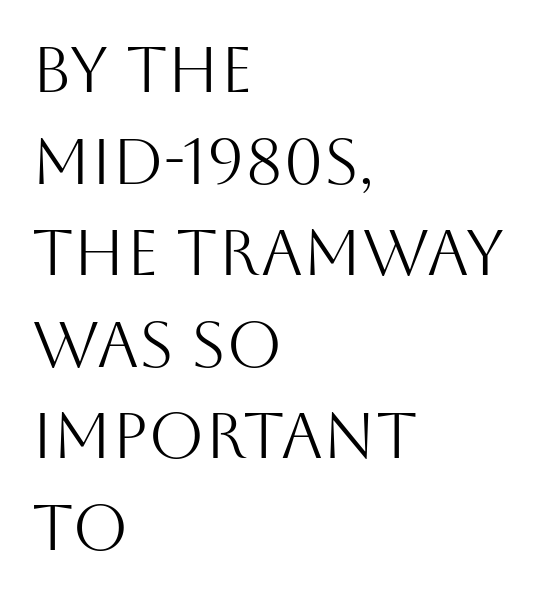
{"serif": "no", "italic": "no", "bold": "no", "weight": "light", "width": "normal", "stroke_contrast": "medium", "x_height": "large", "monospaced": "no", "underline": "no", "align": "left", "line_spacing": "normal", "line_spacing_ratio": 1.43, "letter_spacing": "normal", "letter_spacing_em": 0.0, "glyph_px": 64}
